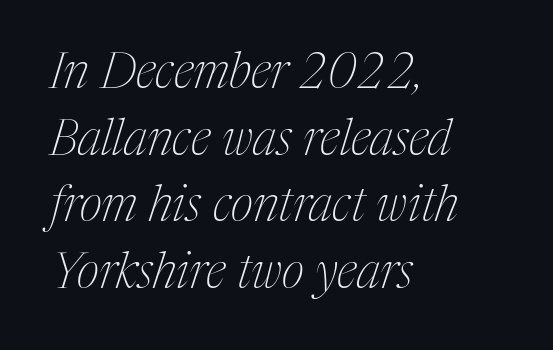
{"serif": "yes", "italic": "yes", "lean": "right", "slant_degrees": 17, "bold": "no", "weight": "thin", "width": "condensed", "stroke_contrast": "medium", "x_height": "medium", "monospaced": "no", "underline": "no", "align": "left", "line_spacing": "normal", "line_spacing_ratio": 1.36, "letter_spacing": "normal", "letter_spacing_em": 0.0, "glyph_px": 49}
